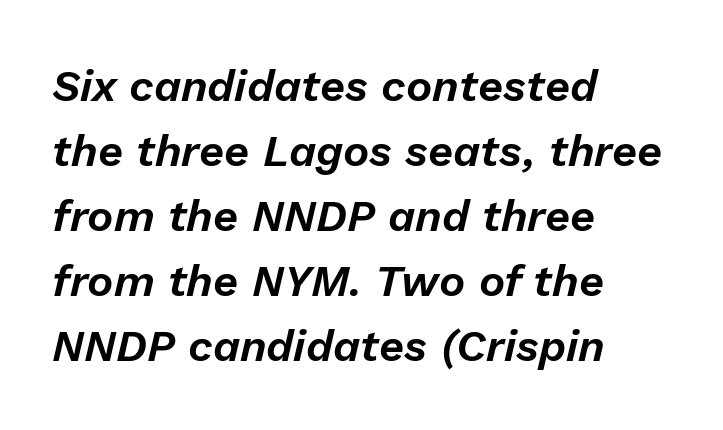
Proportional: the letters do not fall into vertical columns. Is the type slanted? Yes — the strokes lean at a clear angle. Quick note: interline space is typical. The ragged edge is on the right, which tells us the setting is flush left.
